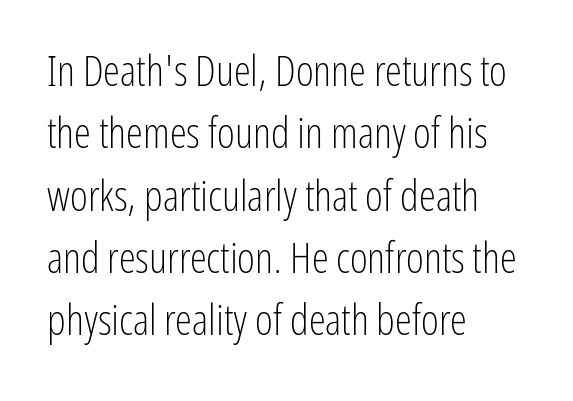
{"serif": "no", "italic": "no", "bold": "no", "weight": "light", "width": "condensed", "stroke_contrast": "low", "x_height": "medium", "monospaced": "no", "underline": "no", "align": "left", "line_spacing": "normal", "line_spacing_ratio": 1.45, "letter_spacing": "normal", "letter_spacing_em": 0.0, "glyph_px": 43}
